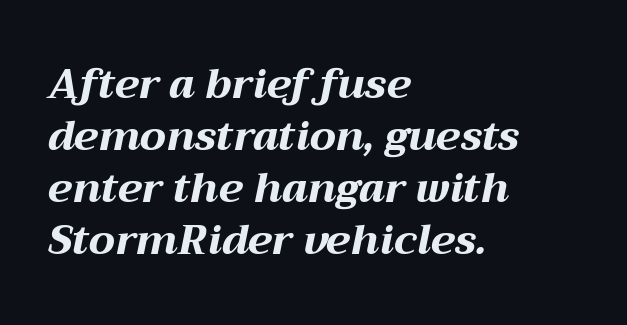
{"italic": "yes", "lean": "right", "slant_degrees": 12, "bold": "yes", "weight": "bold", "width": "wide", "stroke_contrast": "medium", "x_height": "medium", "monospaced": "no", "underline": "no", "align": "left", "line_spacing": "normal", "line_spacing_ratio": 1.27, "letter_spacing": "normal", "letter_spacing_em": 0.0, "glyph_px": 41}
